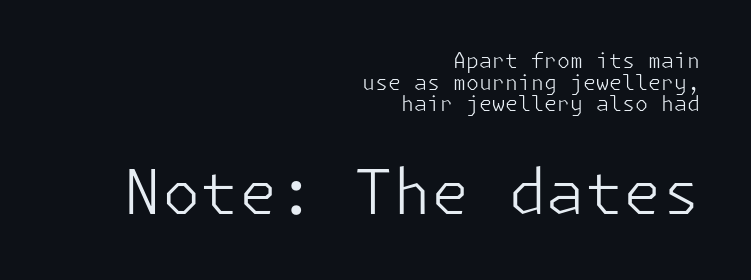
Q: Is the text bold? A: No.
Q: Is the text italic (slanted)? A: No, it is upright.
Q: Is the typeface a serif or a sans-serif typeface? A: Sans-serif.
Q: Is the text underlined? A: No.
Q: How is the paragraph aligned? A: Right-aligned.
Q: Is the spacing between letters normal or unusually wide? A: Normal.
Q: Is the spacing between lines tight, normal or loose? A: Tight.
Q: Which block of text is set in a larger size, the first (top) or the second (bottom)? A: The second (bottom) one.
Q: Width (condensed, normal, or wide)? A: Normal.
Q: Stroke contrast? A: Low.
Q: x-height? A: Medium.
